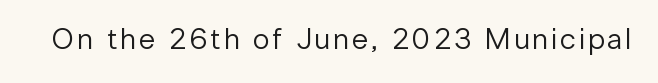
{"serif": "no", "italic": "no", "bold": "no", "weight": "regular", "width": "normal", "stroke_contrast": "low", "x_height": "medium", "monospaced": "no", "underline": "no", "glyph_px": 30}
